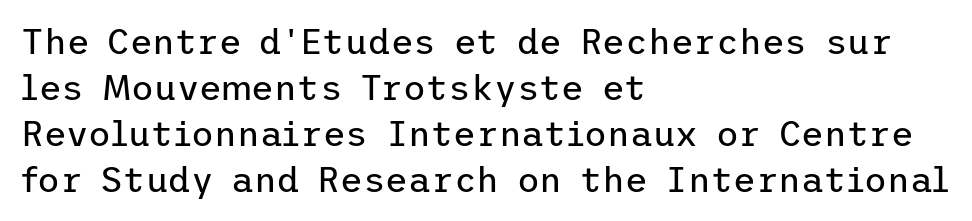
Q: Is the text bold? A: No.
Q: Is the text italic (slanted)? A: No, it is upright.
Q: Is the typeface a serif or a sans-serif typeface? A: Sans-serif.
Q: Is the text underlined? A: No.
Q: How is the paragraph aligned? A: Left-aligned.
Q: Is the spacing between letters normal or unusually wide? A: Normal.
Q: Is the spacing between lines tight, normal or loose? A: Normal.
Q: Width (condensed, normal, or wide)? A: Normal.
Q: Stroke contrast? A: Low.
Q: x-height? A: Medium.
